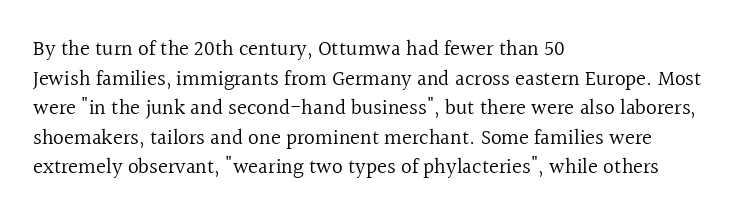
Q: Is the text bold? A: No.
Q: Is the text italic (slanted)? A: No, it is upright.
Q: Is the text underlined? A: No.
Q: How is the paragraph aligned? A: Left-aligned.
Q: Is the spacing between letters normal or unusually wide? A: Normal.
Q: Is the spacing between lines tight, normal or loose? A: Normal.
